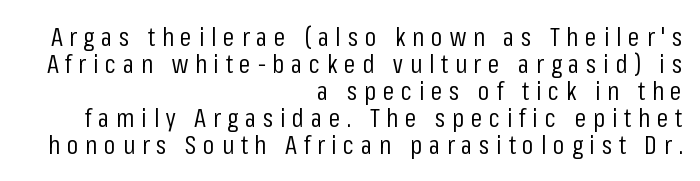
Q: Is the text bold? A: No.
Q: Is the text italic (slanted)? A: No, it is upright.
Q: Is the text underlined? A: No.
Q: How is the paragraph aligned? A: Right-aligned.
Q: Is the spacing between letters normal or unusually wide? A: Unusually wide.
Q: Is the spacing between lines tight, normal or loose? A: Tight.
